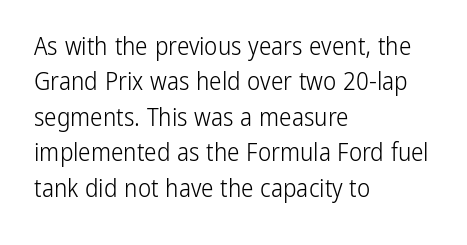
Plain, unruled lines of type. Is the type heavy? It reads as light-to-regular instead. Interline gaps are of average width in this sample. In terms of posture, this sample is upright. These lines are set flush left with a ragged right edge. Nothing unusual about the tracking: characters are spaced as the font intends.
